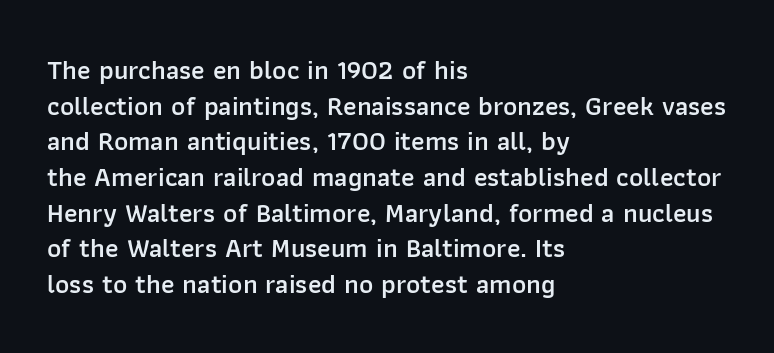
The image shows 27 px text type, upright; set left-aligned, normal line spacing (1.32x), normal letter spacing, not underlined.
